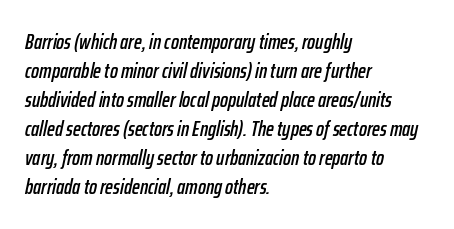
{"italic": "yes", "lean": "right", "slant_degrees": 12, "underline": "no", "align": "left", "line_spacing": "normal", "line_spacing_ratio": 1.38, "letter_spacing": "normal", "letter_spacing_em": 0.0, "glyph_px": 21}
